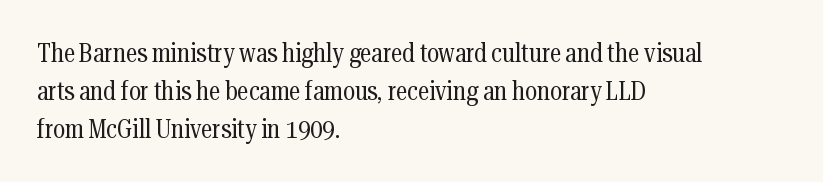
Visually the block forms a straight wall on the left and a jagged coastline on the right. Caption: standard tracking, unaltered. The type sits square on the baseline with zero lean. Weight: not bold — regular or lighter.
